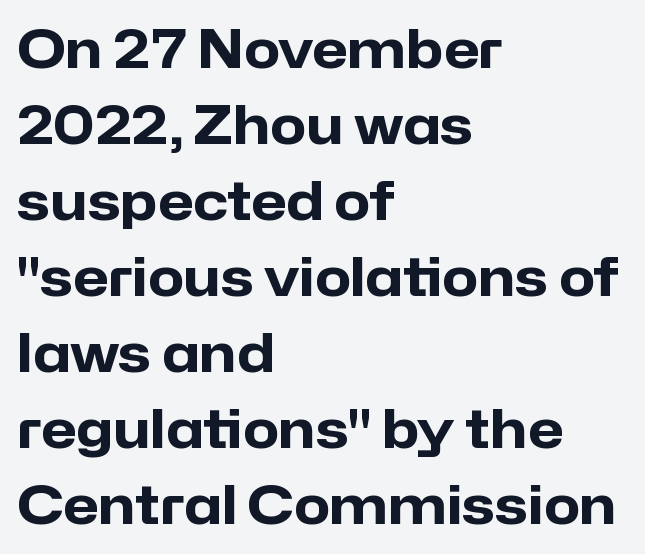
Typesetter's note: full bold, strokes at maximum text heaviness. Which margin do the lines hug? The left one — the right edge is uneven. What stands out about the letter spacing? Nothing — it is the standard amount. The letters carry no serifs — their stems end cleanly without finishing strokes. Proportional: the letters do not fall into vertical columns.
